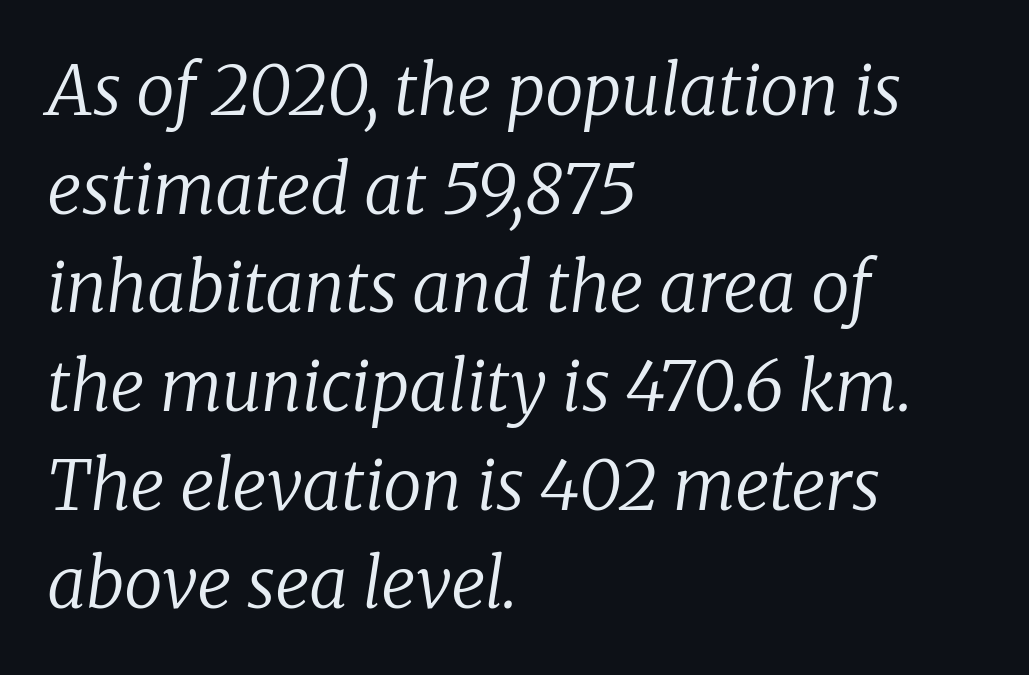
{"serif": "yes", "italic": "yes", "lean": "right", "slant_degrees": 8, "bold": "no", "weight": "regular", "width": "normal", "stroke_contrast": "low", "x_height": "medium", "monospaced": "no", "underline": "no", "align": "left", "line_spacing": "normal", "line_spacing_ratio": 1.43, "letter_spacing": "normal", "letter_spacing_em": 0.0, "glyph_px": 69}
